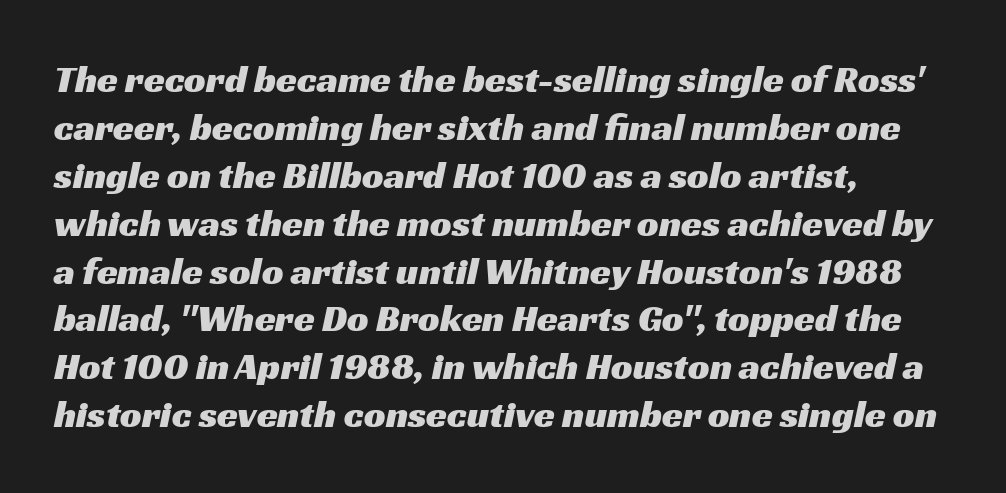
Q: Is the typeface a serif or a sans-serif typeface? A: Sans-serif.
Q: Is the text underlined? A: No.
Q: How is the paragraph aligned? A: Left-aligned.
Q: Is the spacing between letters normal or unusually wide? A: Normal.
Q: Is the spacing between lines tight, normal or loose? A: Normal.
Q: Width (condensed, normal, or wide)? A: Wide.
Q: Stroke contrast? A: Medium.
Q: x-height? A: Medium.
Q: Monospaced? A: No.
